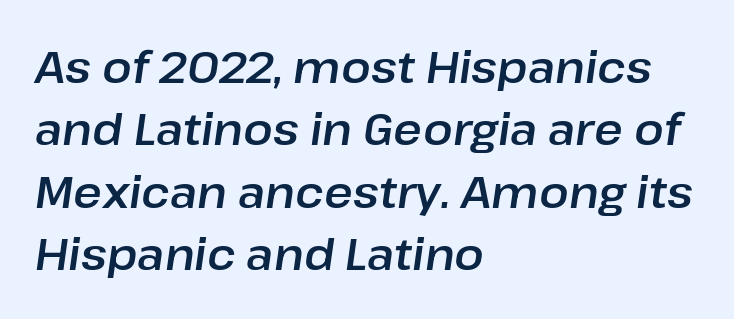
A clean baseline with only descenders dipping below it. The specimen reads as italic at a glance. All the whitespace from short lines collects on the right. Character widths vary here, with narrow letters taking less room than wide ones.
